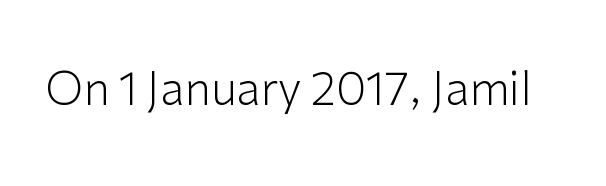
The image shows 45 px light sans-serif type, upright; set normal letter spacing, not underlined; low stroke contrast and a medium x-height.
